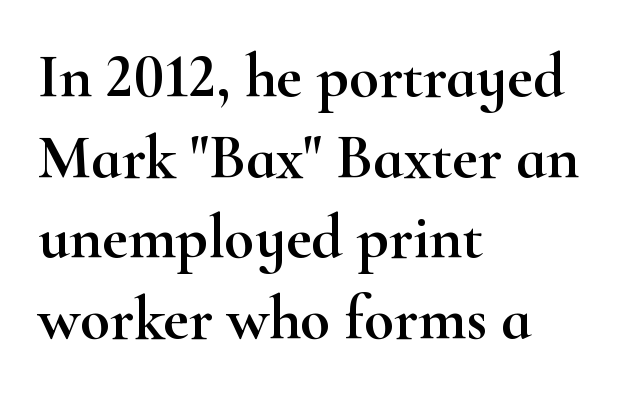
Think of a printed novel: that variable character pitch is what you see here. It's the straight-up-and-down kind of type. Caption: standard tracking, unaltered. Vertically, the passage feels balanced, rows spaced as you'd expect. Each letter's strokes conclude with small projecting serifs.
